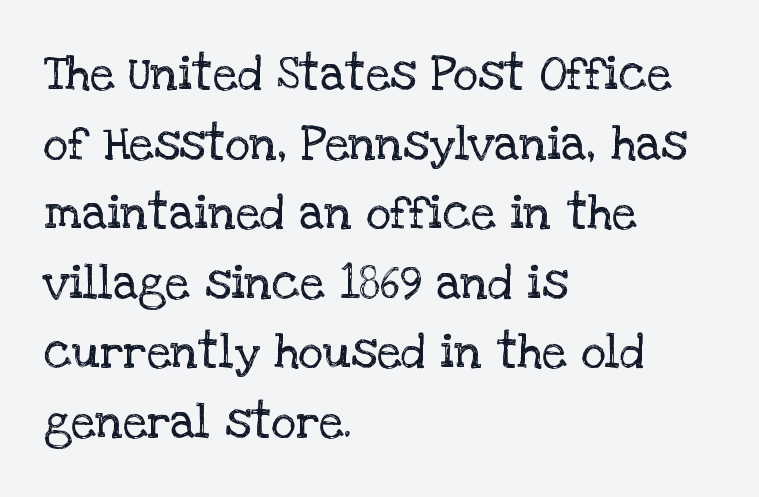
The image shows 48 px regular-weight serif type, upright; set left-aligned, normal line spacing (1.45x), normal letter spacing, not underlined; low stroke contrast and a large x-height.
